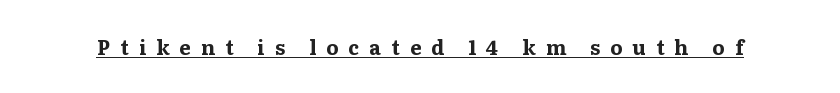
Q: Is the text bold? A: Yes.
Q: Is the text italic (slanted)? A: No, it is upright.
Q: Is the text underlined? A: Yes.
Q: Is the spacing between letters normal or unusually wide? A: Unusually wide.
